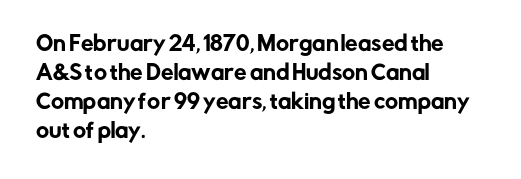
Q: Is the text italic (slanted)? A: No, it is upright.
Q: Is the text underlined? A: No.
Q: How is the paragraph aligned? A: Left-aligned.
Q: Is the spacing between letters normal or unusually wide? A: Normal.
Q: Is the spacing between lines tight, normal or loose? A: Normal.
